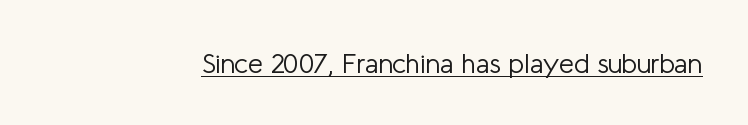
Q: Is the text bold? A: No.
Q: Is the text italic (slanted)? A: No, it is upright.
Q: Is the text underlined? A: Yes.
Q: Is the spacing between letters normal or unusually wide? A: Normal.
